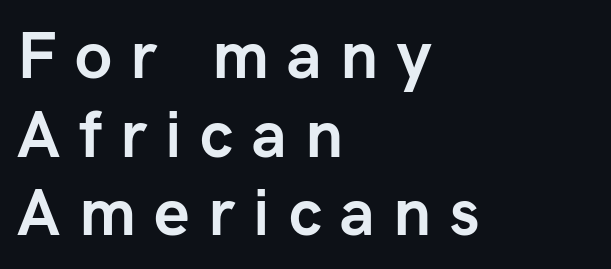
Lines of text with bare space underneath. Looks like regular typesetting: each glyph gets only the width it needs. What kind of face is this? One without serifs — a sans. Substantial extra tracking has been applied to these lines.
